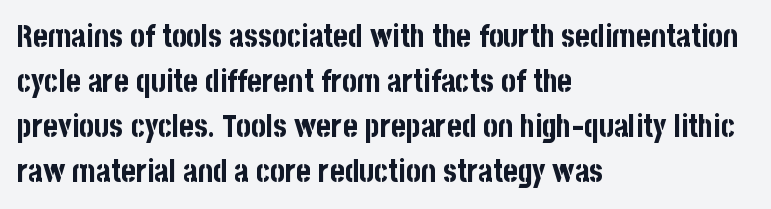
In CSS terms this would be text-align: left. The typography opts for an upright posture over an oblique one. Beneath every word, the page is bare. Each new line begins a customary step beneath the previous one. Spacing verdict: proportional, widths tailored to each character.
